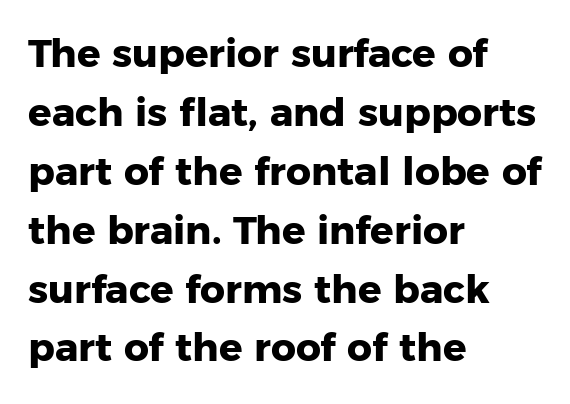
Q: Is the text bold? A: Yes.
Q: Is the text italic (slanted)? A: No, it is upright.
Q: Is the typeface a serif or a sans-serif typeface? A: Sans-serif.
Q: Is the text underlined? A: No.
Q: How is the paragraph aligned? A: Left-aligned.
Q: Is the spacing between letters normal or unusually wide? A: Normal.
Q: Is the spacing between lines tight, normal or loose? A: Normal.
Q: Width (condensed, normal, or wide)? A: Normal.
Q: Stroke contrast? A: Low.
Q: x-height? A: Medium.
Q: Monospaced? A: No.
